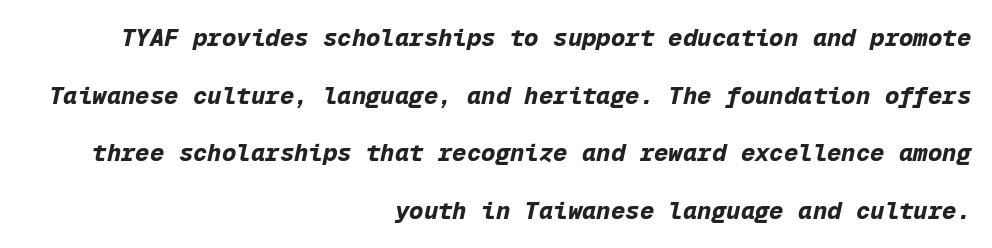
{"italic": "yes", "lean": "right", "slant_degrees": 12, "bold": "yes", "underline": "no", "align": "right", "line_spacing": "loose", "line_spacing_ratio": 2.4, "letter_spacing": "normal", "letter_spacing_em": 0.0, "glyph_px": 24}
